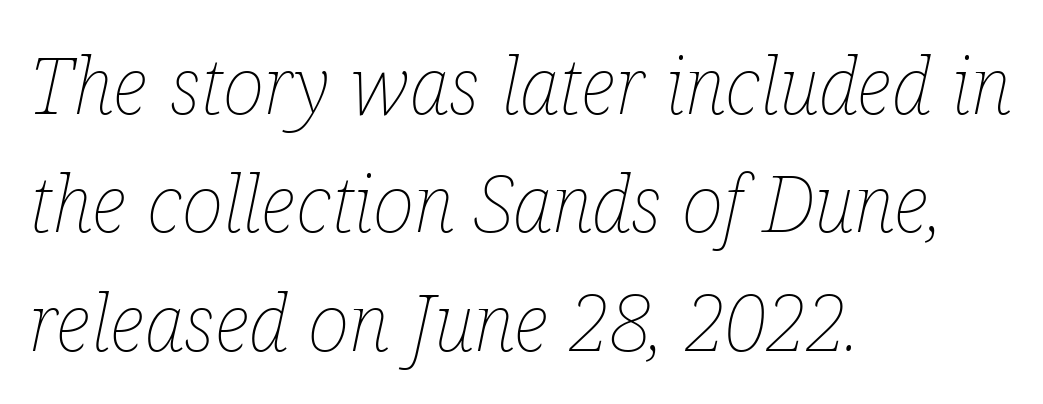
{"italic": "yes", "lean": "right", "slant_degrees": 12, "bold": "no", "weight": "thin", "width": "condensed", "stroke_contrast": "low", "x_height": "medium", "monospaced": "no", "underline": "no", "align": "left", "line_spacing": "normal", "line_spacing_ratio": 1.5, "letter_spacing": "normal", "letter_spacing_em": 0.0, "glyph_px": 79}
